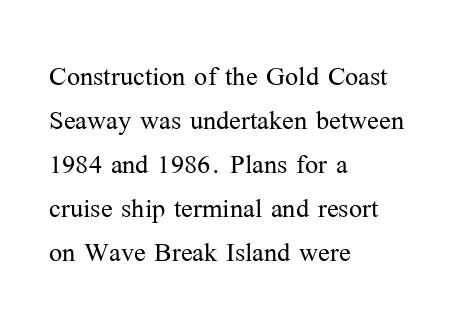
These lines are rendered in a variable-pitch font. This rendering employs a face with finishing strokes, i.e., a serif. A bare baseline throughout the passage. Characters remain perfectly vertical along every line.
